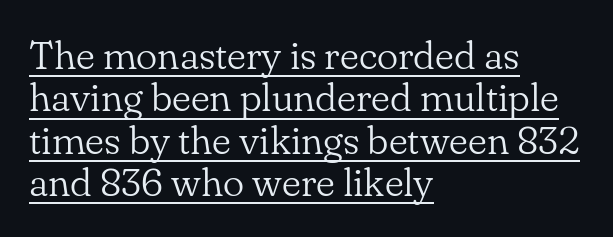
Q: Is the text bold? A: No.
Q: Is the text italic (slanted)? A: No, it is upright.
Q: Is the typeface a serif or a sans-serif typeface? A: Serif.
Q: Is the text underlined? A: Yes.
Q: How is the paragraph aligned? A: Left-aligned.
Q: Is the spacing between letters normal or unusually wide? A: Normal.
Q: Is the spacing between lines tight, normal or loose? A: Tight.
Q: Width (condensed, normal, or wide)? A: Normal.
Q: Stroke contrast? A: Low.
Q: x-height? A: Small.
Q: Monospaced? A: No.
